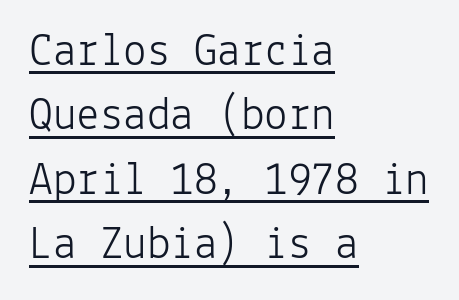
{"serif": "no", "italic": "no", "bold": "no", "weight": "light", "width": "normal", "stroke_contrast": "low", "x_height": "medium", "monospaced": "yes", "underline": "yes", "align": "left", "line_spacing": "normal", "line_spacing_ratio": 1.37, "letter_spacing": "normal", "letter_spacing_em": 0.0, "glyph_px": 47}
